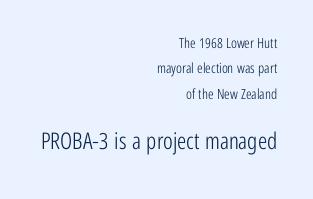
{"italic": "no", "bold": "no", "underline": "no", "align": "right", "line_spacing_ratio": 1.81, "letter_spacing": "normal", "letter_spacing_em": 0.0, "larger_block": "second", "size_ratio": 1.64, "glyph_px": 23}
